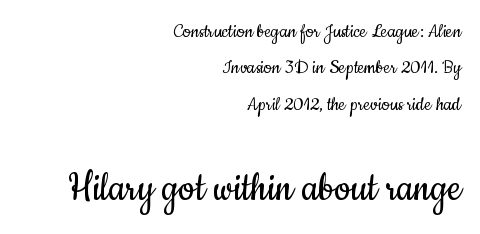
Q: Is the text bold? A: No.
Q: Is the text italic (slanted)? A: Yes.
Q: Is the typeface a serif or a sans-serif typeface? A: Sans-serif.
Q: Is the text underlined? A: No.
Q: How is the paragraph aligned? A: Right-aligned.
Q: Is the spacing between letters normal or unusually wide? A: Normal.
Q: Is the spacing between lines tight, normal or loose? A: Normal.
Q: Which block of text is set in a larger size, the first (top) or the second (bottom)? A: The second (bottom) one.
Q: Width (condensed, normal, or wide)? A: Condensed.
Q: Stroke contrast? A: Low.
Q: x-height? A: Small.
Q: Monospaced? A: No.
